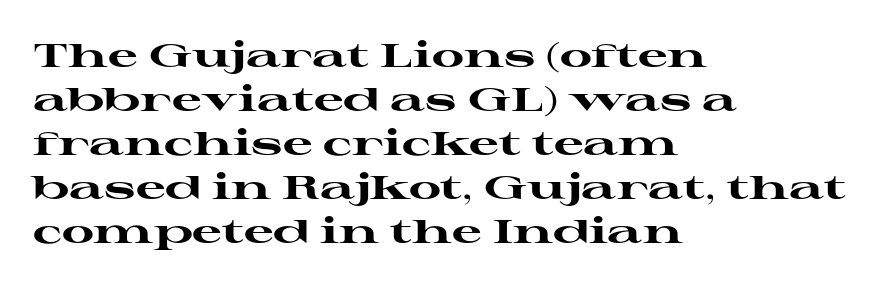
The image shows 33 px heavy, wide serif type, upright; set left-aligned, normal line spacing (1.33x), normal letter spacing, not underlined; high stroke contrast and a medium x-height.
